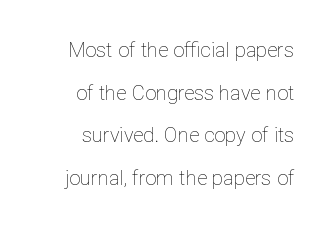
The typography opts for an upright posture over an oblique one. Rows of type keep a wide berth in the vertical direction. Anything drawn beneath the words? Only blank space. These lines stack with their right ends in a neat column. Weight: not bold — regular or lighter. The passage shown has conventional tracking throughout.
